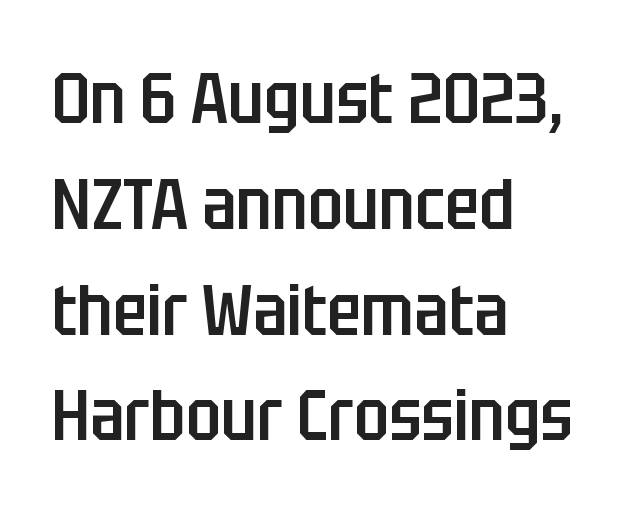
The ragged edge is on the right, which tells us the setting is flush left. In terms of posture, this sample is upright. Note: no serifs on the glyphs. The glyphs are unaccompanied by any horizontal stroke below them.
